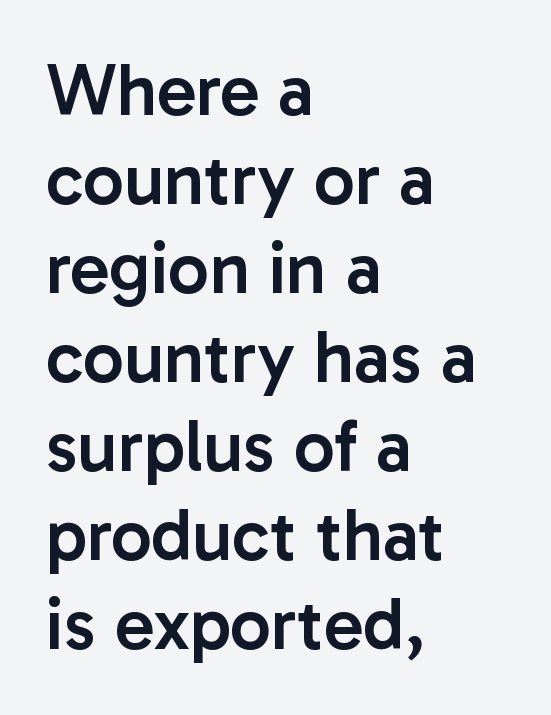
Caption: standard tracking, unaltered. The letters advance in unequal steps, a hallmark of proportional type. Is the type bold? Partly — it's a semibold, heavier than regular but not fully bold. Type without underlining. A typesetter would label this face a sans.
